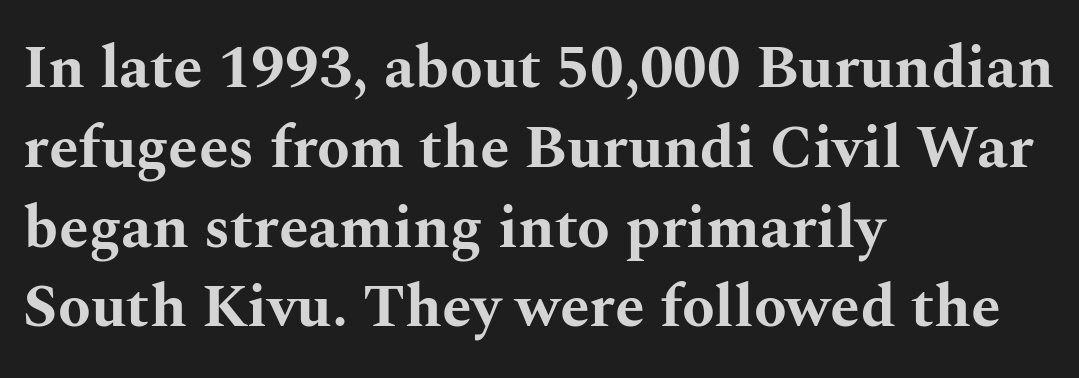
Q: Is the text bold? A: Yes.
Q: Is the text italic (slanted)? A: No, it is upright.
Q: Is the typeface a serif or a sans-serif typeface? A: Serif.
Q: Is the text underlined? A: No.
Q: How is the paragraph aligned? A: Left-aligned.
Q: Is the spacing between letters normal or unusually wide? A: Normal.
Q: Is the spacing between lines tight, normal or loose? A: Normal.
Q: Width (condensed, normal, or wide)? A: Wide.
Q: Stroke contrast? A: Medium.
Q: x-height? A: Medium.
Q: Monospaced? A: No.
